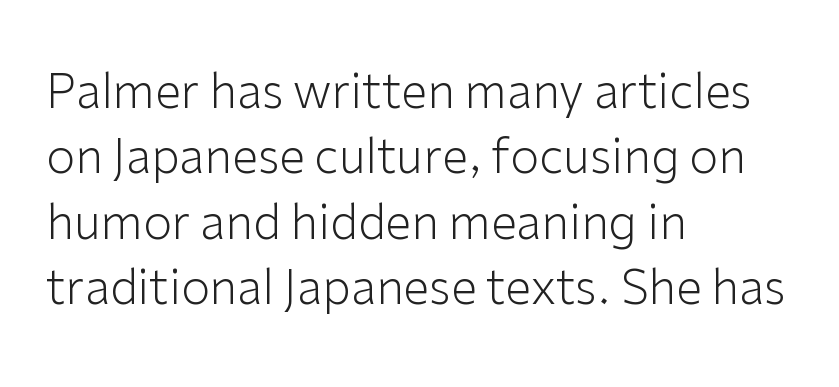
Q: Is the text bold? A: No.
Q: Is the text italic (slanted)? A: No, it is upright.
Q: Is the typeface a serif or a sans-serif typeface? A: Sans-serif.
Q: Is the text underlined? A: No.
Q: How is the paragraph aligned? A: Left-aligned.
Q: Is the spacing between letters normal or unusually wide? A: Normal.
Q: Is the spacing between lines tight, normal or loose? A: Normal.
Q: Width (condensed, normal, or wide)? A: Normal.
Q: Stroke contrast? A: Low.
Q: x-height? A: Medium.
Q: Monospaced? A: No.
